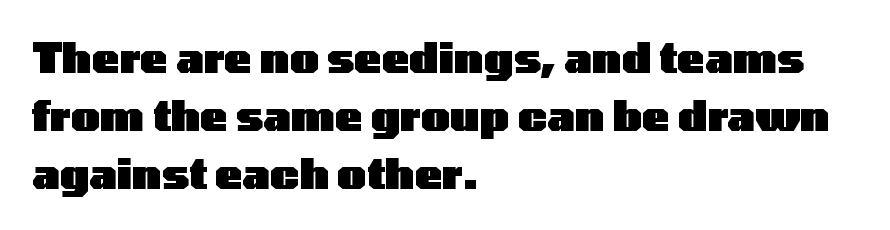
The image shows 41 px heavy, wide sans-serif type, upright; set left-aligned, normal line spacing (1.41x), normal letter spacing, not underlined; low stroke contrast and a medium x-height.
